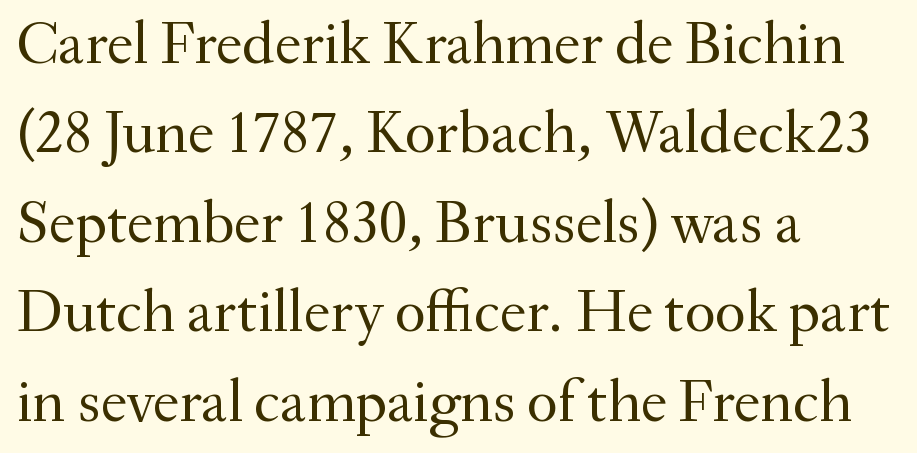
{"serif": "yes", "italic": "no", "bold": "no", "weight": "regular", "width": "normal", "stroke_contrast": "medium", "x_height": "small", "monospaced": "no", "underline": "no", "align": "left", "line_spacing": "normal", "line_spacing_ratio": 1.49, "letter_spacing": "normal", "letter_spacing_em": 0.0, "glyph_px": 60}
